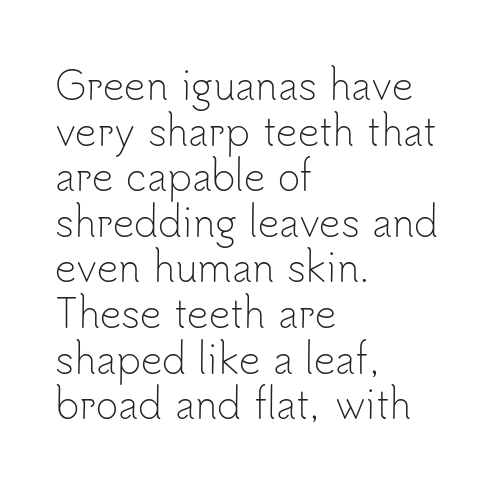
When letters stand straight like this, we call the style roman or upright. Stems here are at most as thick as an everyday book face. Words float on clear page, feet unadorned. Compared with a centered layout, this one pins lines to the left instead. Regarding serifs, this sample does without them.
